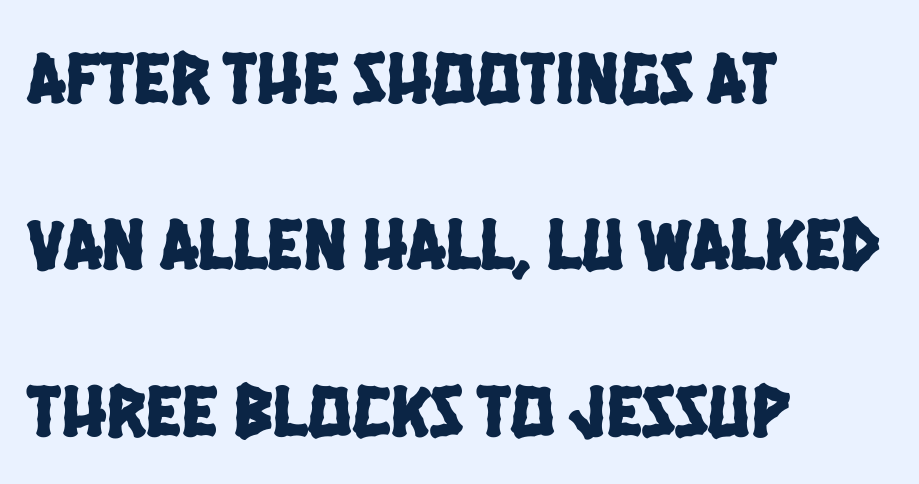
Q: Is the typeface a serif or a sans-serif typeface? A: Sans-serif.
Q: Is the text underlined? A: No.
Q: How is the paragraph aligned? A: Left-aligned.
Q: Is the spacing between letters normal or unusually wide? A: Normal.
Q: Is the spacing between lines tight, normal or loose? A: Loose.
Q: Width (condensed, normal, or wide)? A: Condensed.
Q: Stroke contrast? A: Low.
Q: x-height? A: Large.
Q: Monospaced? A: No.
